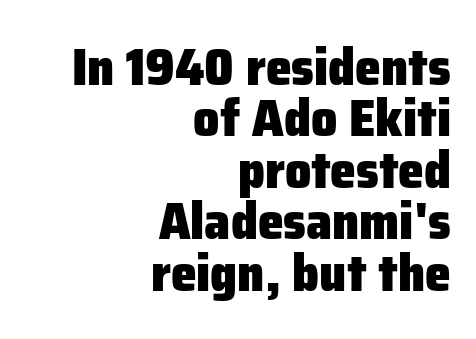
Whoever set this chose condensed vertical rhythm over breathing room. Which margin do the lines hug? The right one — the left edge is uneven. What stands out about the letter spacing? Nothing — it is the standard amount. Is there any slant? The stems are plumb.
